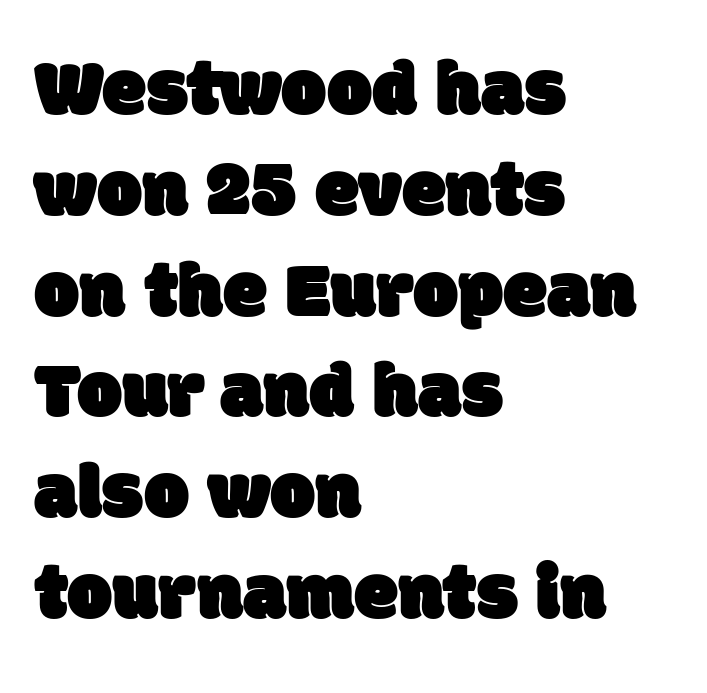
Q: Is the typeface a serif or a sans-serif typeface? A: Sans-serif.
Q: Is the text underlined? A: No.
Q: How is the paragraph aligned? A: Left-aligned.
Q: Is the spacing between letters normal or unusually wide? A: Normal.
Q: Is the spacing between lines tight, normal or loose? A: Normal.
Q: Width (condensed, normal, or wide)? A: Normal.
Q: Stroke contrast? A: Low.
Q: x-height? A: Large.
Q: Monospaced? A: No.
